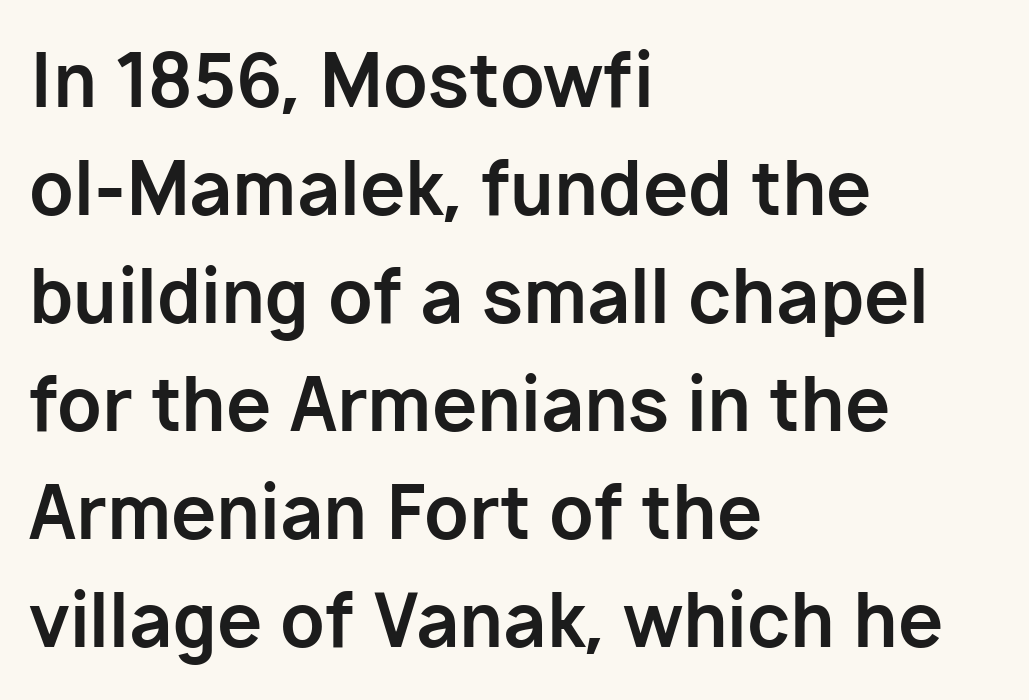
Students, note that the glyphs here touch the page at normal intervals. The vertical gap from one line to the next is medium. In terms of posture, this sample is upright. Plain, unruled lines of type. The typesetter chose a ragged-right arrangement here.
